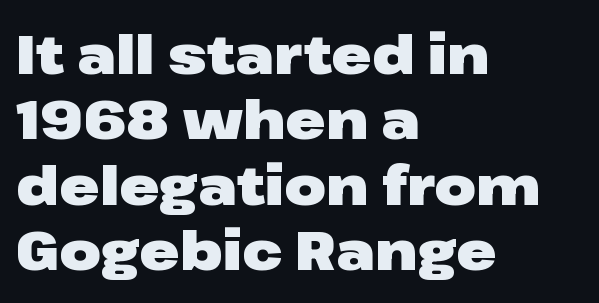
The image shows 54 px heavy, wide sans-serif type, upright; set left-aligned, line spacing 1.21x, normal letter spacing, not underlined; low stroke contrast and a medium x-height.
